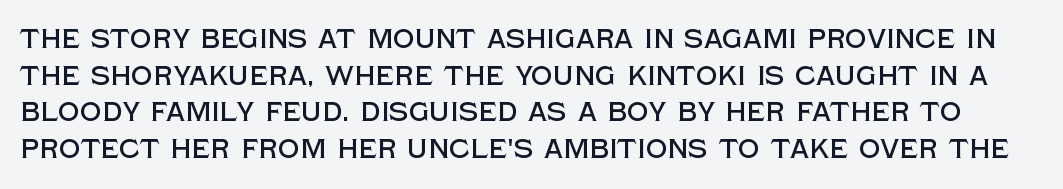
The image shows 27 px text type, upright; set normal line spacing (1.36x), normal letter spacing, not underlined.
